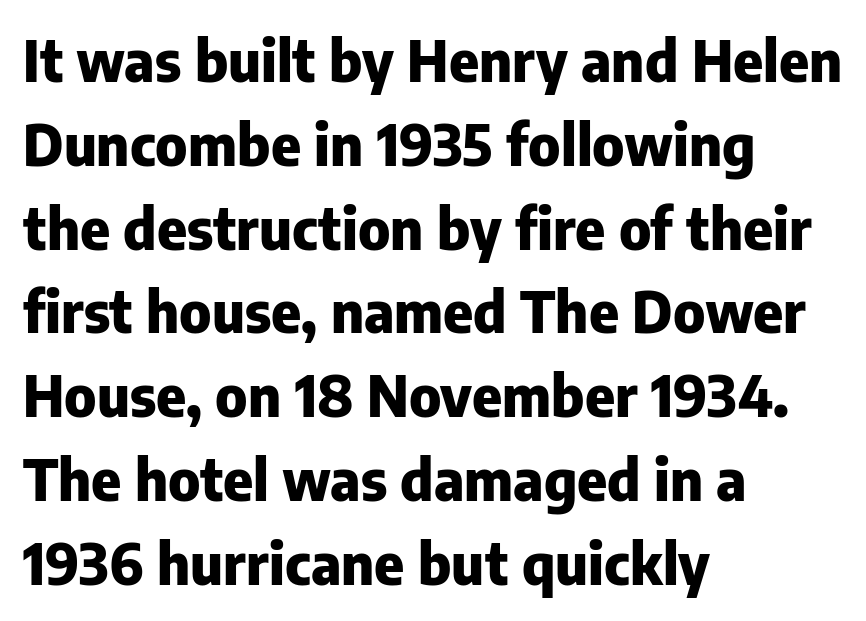
Q: Is the text bold? A: Yes.
Q: Is the text italic (slanted)? A: No, it is upright.
Q: Is the typeface a serif or a sans-serif typeface? A: Sans-serif.
Q: Is the text underlined? A: No.
Q: How is the paragraph aligned? A: Left-aligned.
Q: Is the spacing between letters normal or unusually wide? A: Normal.
Q: Is the spacing between lines tight, normal or loose? A: Normal.
Q: Width (condensed, normal, or wide)? A: Normal.
Q: Stroke contrast? A: Low.
Q: x-height? A: Medium.
Q: Monospaced? A: No.
